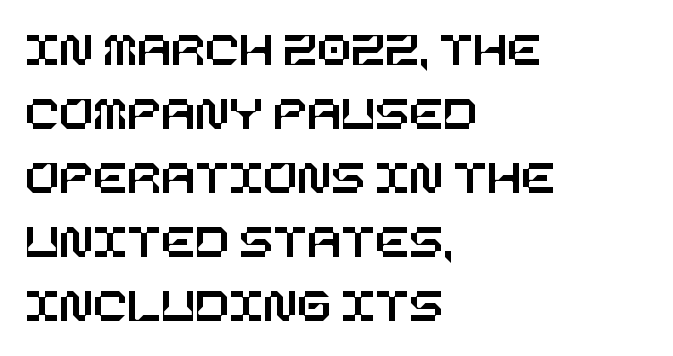
Q: Is the text italic (slanted)? A: No, it is upright.
Q: Is the text underlined? A: No.
Q: How is the paragraph aligned? A: Left-aligned.
Q: Is the spacing between letters normal or unusually wide? A: Normal.
Q: Is the spacing between lines tight, normal or loose? A: Normal.
Q: Width (condensed, normal, or wide)? A: Normal.
Q: Stroke contrast? A: Low.
Q: x-height? A: Large.
